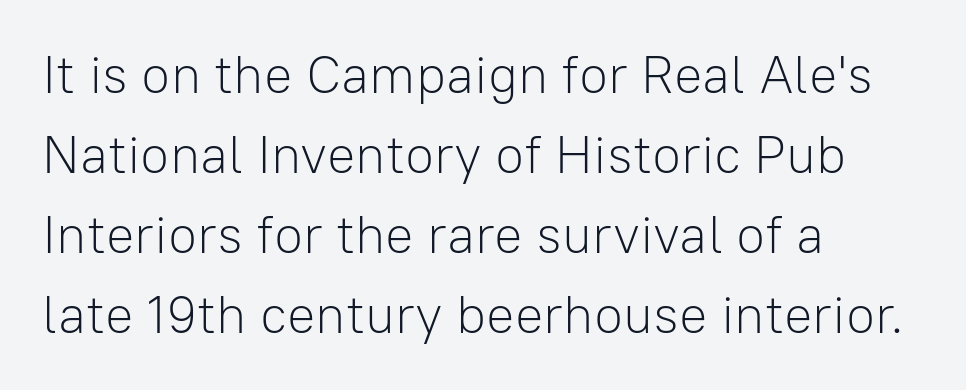
Typographically, this falls in the sans-serif category. The letterforms sit at book weight or below. The letters stand upright; this is a roman face. Character widths vary here, with narrow letters taking less room than wide ones.
